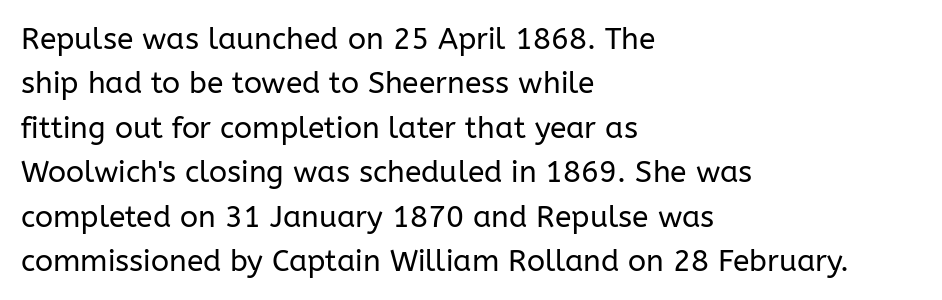
The image shows 30 px regular-weight sans-serif type, upright; set left-aligned, normal line spacing (1.48x), normal letter spacing, not underlined; low stroke contrast and a medium x-height.
